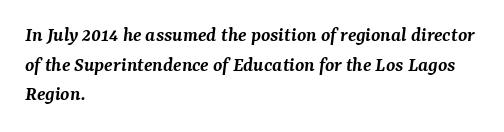
Q: Is the text bold? A: Semi-bold.
Q: Is the text italic (slanted)? A: Yes, it leans right by about 7 degrees.
Q: Is the text underlined? A: No.
Q: How is the paragraph aligned? A: Left-aligned.
Q: Is the spacing between letters normal or unusually wide? A: Normal.
Q: Is the spacing between lines tight, normal or loose? A: Normal.
